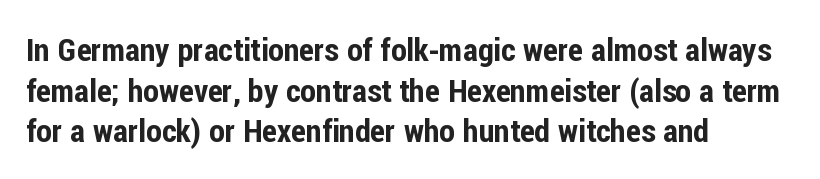
The image shows 32 px condensed sans-serif type, upright; set left-aligned, normal line spacing (1.27x), normal letter spacing, not underlined; low stroke contrast and a medium x-height.
